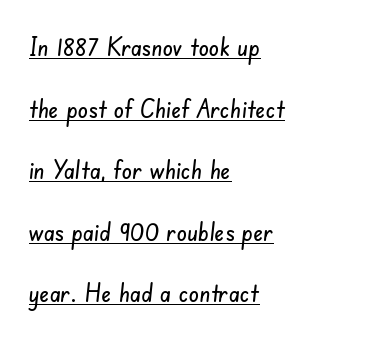
Glyph-to-glyph distance matches everyday printed text. The typesetter chose a ragged-right arrangement here. The space between consecutive lines is lavish. Is there an underline? Yes — a line sits under the letters.
